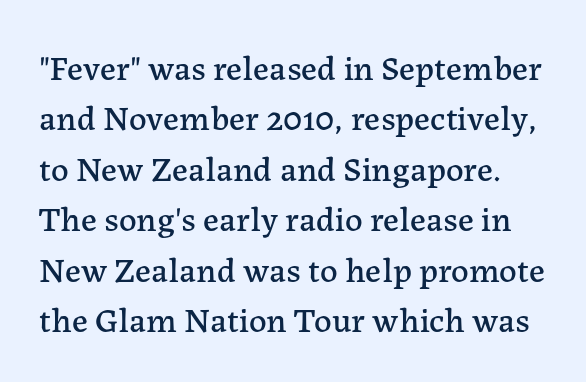
The image shows 35 px serif type, upright; set normal line spacing (1.44x), normal letter spacing, not underlined; low stroke contrast and a medium x-height.
